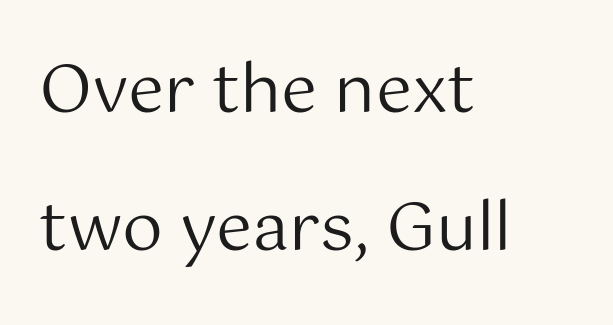
The image shows 65 px regular-weight sans-serif type, upright; set left-aligned, loose line spacing (2.12x), normal letter spacing, not underlined; medium stroke contrast and a medium x-height.
